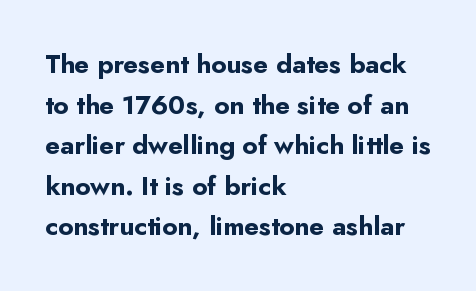
The image shows 26 px bold type, upright; set left-aligned, normal line spacing (1.56x), normal letter spacing, not underlined.
